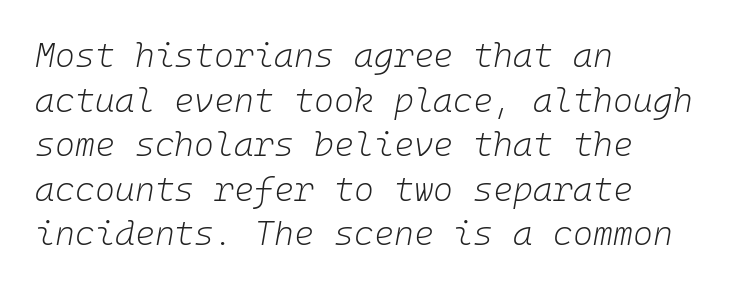
{"italic": "yes", "lean": "right", "slant_degrees": 10, "bold": "no", "weight": "light", "width": "normal", "stroke_contrast": "low", "x_height": "medium", "underline": "no", "align": "left", "line_spacing": "normal", "line_spacing_ratio": 1.31, "letter_spacing": "normal", "letter_spacing_em": 0.0, "glyph_px": 34}
